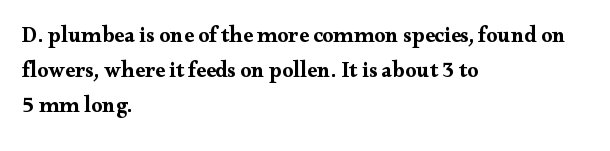
One-word summary of the alignment: left. Characters remain perfectly vertical along every line. Words float on clear page, feet unadorned. Look at the tracking — it's just the regular setting, nothing added.
